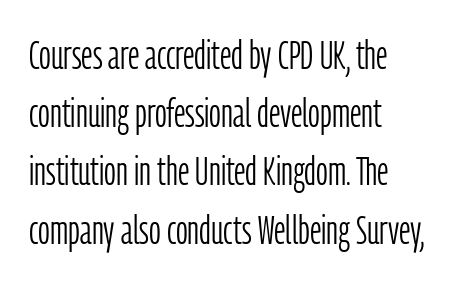
Q: Is the text bold? A: No.
Q: Is the text italic (slanted)? A: No, it is upright.
Q: Is the typeface a serif or a sans-serif typeface? A: Sans-serif.
Q: Is the text underlined? A: No.
Q: How is the paragraph aligned? A: Left-aligned.
Q: Is the spacing between letters normal or unusually wide? A: Normal.
Q: Is the spacing between lines tight, normal or loose? A: Normal.
Q: Width (condensed, normal, or wide)? A: Condensed.
Q: Stroke contrast? A: Low.
Q: x-height? A: Medium.
Q: Monospaced? A: No.
